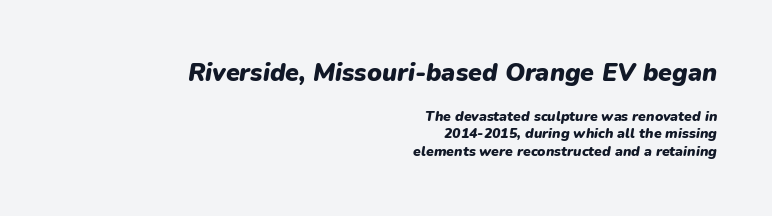
{"italic": "yes", "lean": "right", "slant_degrees": 9, "bold": "yes", "underline": "no", "align": "right", "line_spacing_ratio": 1.24, "letter_spacing": "normal", "letter_spacing_em": 0.0, "larger_block": "first", "size_ratio": 1.79, "glyph_px": 25}
